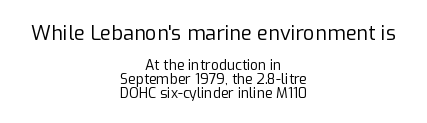
{"italic": "no", "bold": "no", "underline": "no", "align": "center", "line_spacing": "tight", "line_spacing_ratio": 1.01, "letter_spacing": "normal", "letter_spacing_em": 0.0, "larger_block": "first", "size_ratio": 1.43, "glyph_px": 20}
